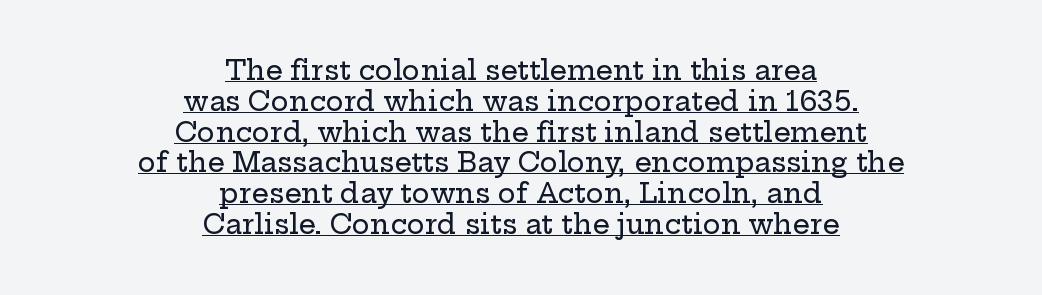
Q: Is the text italic (slanted)? A: No, it is upright.
Q: Is the text underlined? A: Yes.
Q: How is the paragraph aligned? A: Centered.
Q: Is the spacing between letters normal or unusually wide? A: Normal.
Q: Is the spacing between lines tight, normal or loose? A: Tight.
